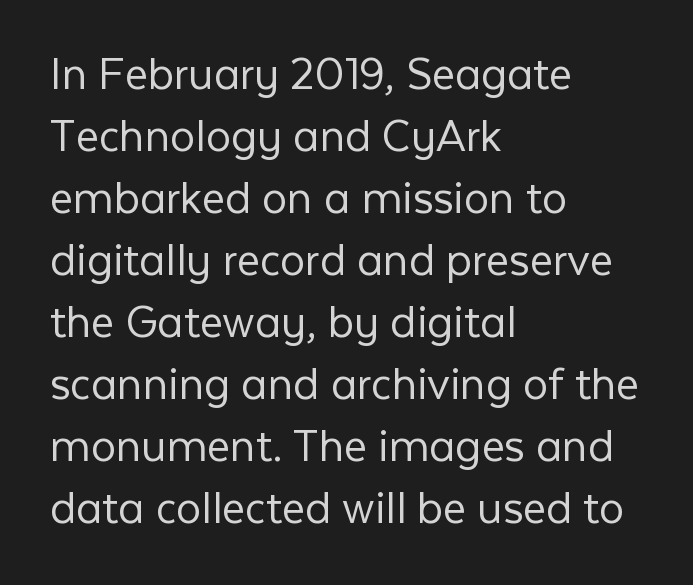
{"serif": "no", "italic": "no", "bold": "no", "weight": "light", "width": "normal", "stroke_contrast": "low", "x_height": "medium", "monospaced": "no", "underline": "no", "align": "left", "line_spacing_ratio": 1.24, "letter_spacing": "normal", "letter_spacing_em": 0.0, "glyph_px": 50}
